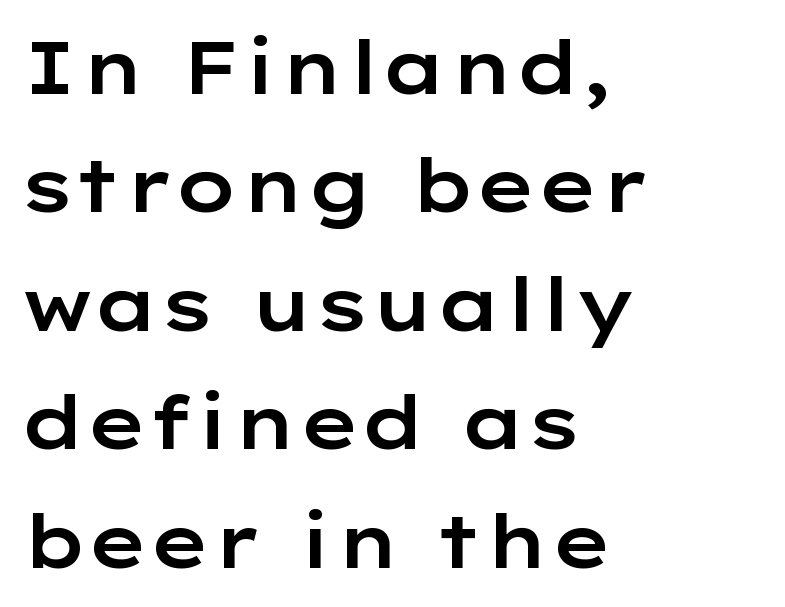
The image shows 74 px wide sans-serif type, upright; set left-aligned, normal line spacing (1.6x), normal letter spacing, not underlined; low stroke contrast and a medium x-height.
